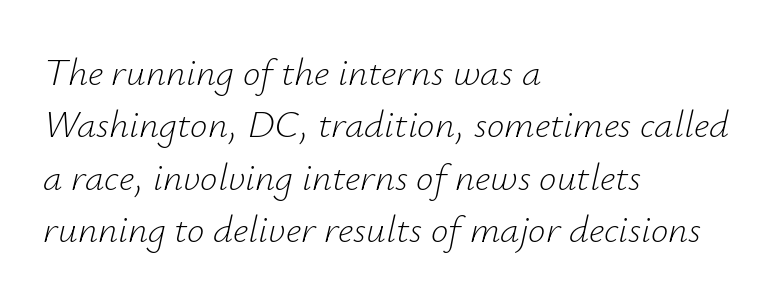
Q: Is the text bold? A: No.
Q: Is the text italic (slanted)? A: Yes, it leans right by about 12 degrees.
Q: Is the text underlined? A: No.
Q: How is the paragraph aligned? A: Left-aligned.
Q: Is the spacing between letters normal or unusually wide? A: Normal.
Q: Is the spacing between lines tight, normal or loose? A: Normal.
Q: Width (condensed, normal, or wide)? A: Normal.
Q: Stroke contrast? A: Low.
Q: x-height? A: Small.
Q: Monospaced? A: No.
